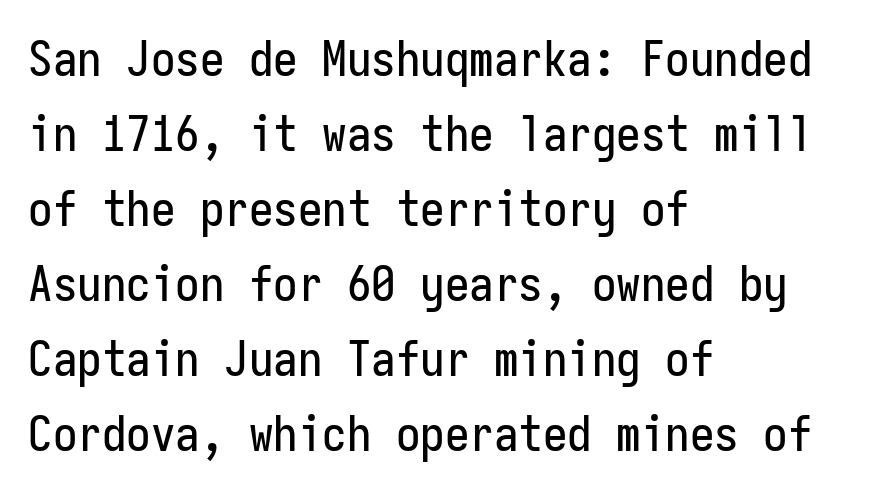
{"serif": "no", "italic": "no", "width": "condensed", "stroke_contrast": "low", "x_height": "medium", "monospaced": "yes", "underline": "no", "align": "left", "line_spacing": "normal", "line_spacing_ratio": 1.53, "letter_spacing": "normal", "letter_spacing_em": 0.0, "glyph_px": 49}
